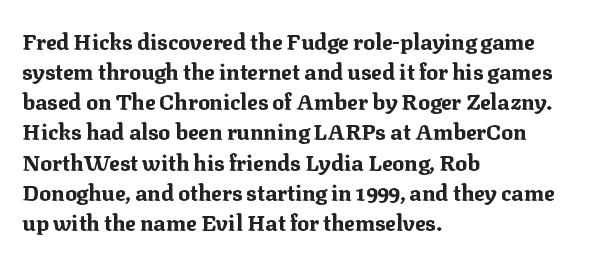
The image shows 22 px bold type, upright; set left-aligned, normal line spacing (1.37x), normal letter spacing, not underlined.
